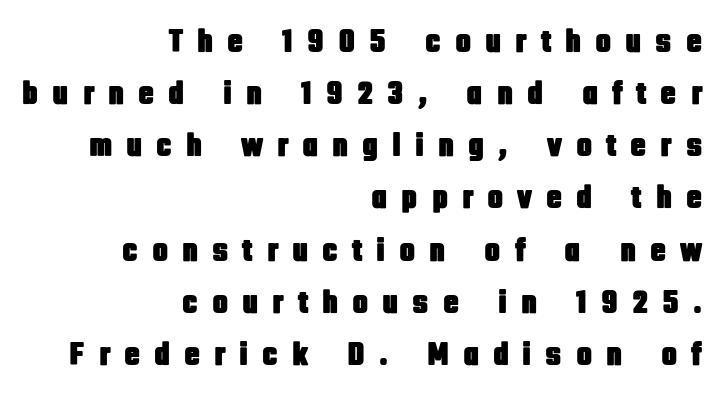
Q: Is the text italic (slanted)? A: No, it is upright.
Q: Is the typeface a serif or a sans-serif typeface? A: Sans-serif.
Q: Is the text underlined? A: No.
Q: How is the paragraph aligned? A: Right-aligned.
Q: Is the spacing between letters normal or unusually wide? A: Unusually wide.
Q: Is the spacing between lines tight, normal or loose? A: Normal.
Q: Width (condensed, normal, or wide)? A: Condensed.
Q: Stroke contrast? A: Low.
Q: x-height? A: Large.
Q: Monospaced? A: No.
